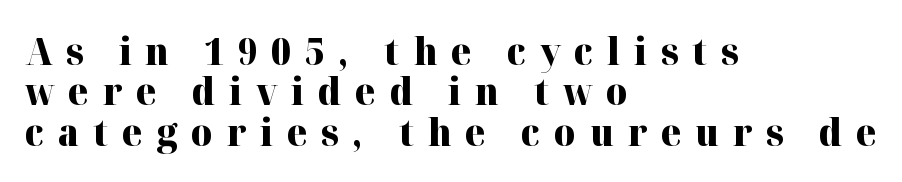
The letters stand straight up with perfectly vertical stems. Emphasis by weight is at full strength: bold. You can tell from the footed stems that serif type was used. Baseline-to-baseline distance is barely more than the letter height.
